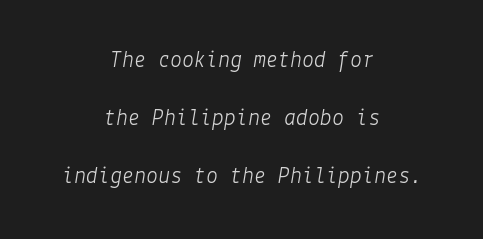
The image shows 24 px text type, italic (leaning right); set centered, loose line spacing (2.42x), normal letter spacing, not underlined.
